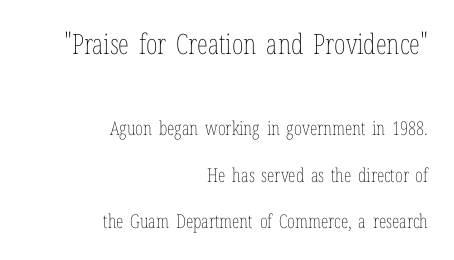
Typeset ragged left — the right edge is the straight one. A typesetter would call this zero additional tracking. Anything drawn beneath the words? Only blank space. On a weight scale, this lands at 450 or below. This is the regular roman posture of the typeface.
